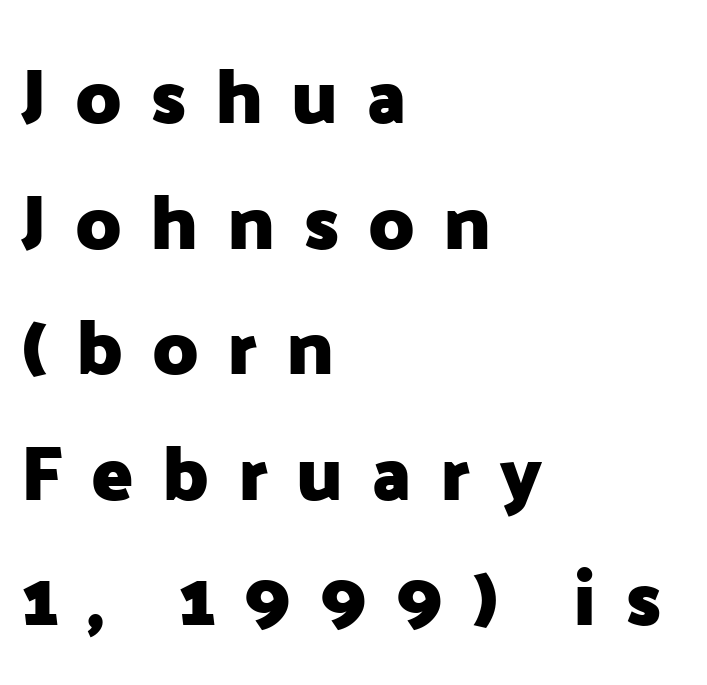
{"serif": "no", "italic": "no", "bold": "yes", "weight": "heavy", "width": "normal", "stroke_contrast": "low", "x_height": "medium", "monospaced": "no", "underline": "no", "align": "left", "line_spacing": "normal", "line_spacing_ratio": 1.63, "letter_spacing": "wide", "letter_spacing_em": 0.37, "glyph_px": 77}
